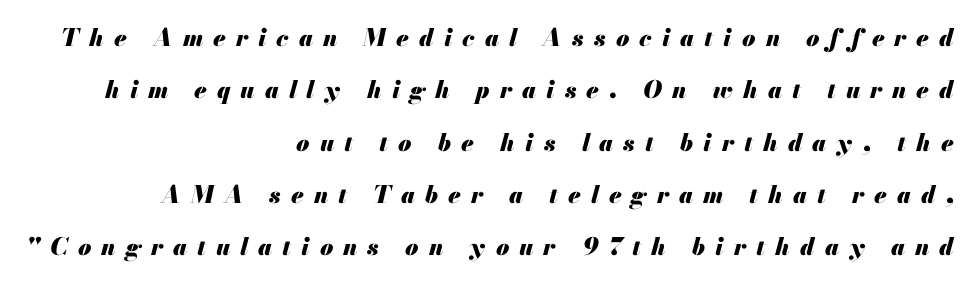
Notice the wide empty band between every row — that's loose leading. Students, note that the glyphs here are deliberately spaced far apart. Check under the words: just untouched page. When letters slant like this, we call the style italic.
